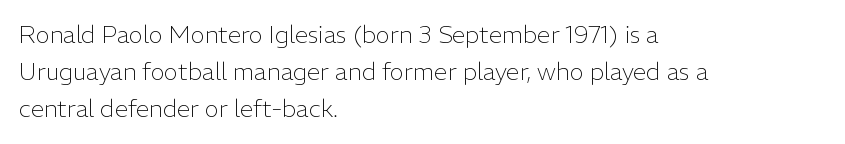
The image shows 24 px text type, upright; set left-aligned, normal line spacing (1.55x), normal letter spacing, not underlined.
